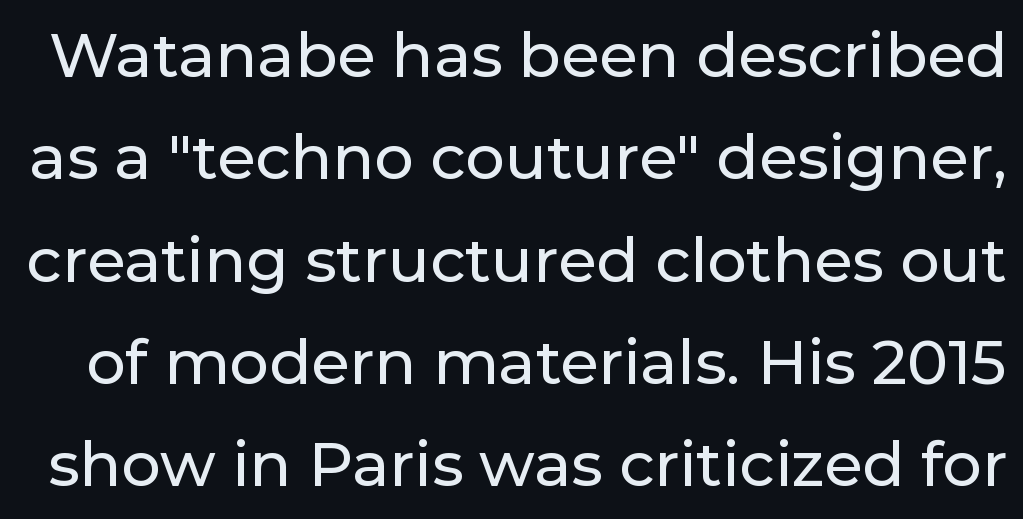
In terms of posture, this sample is upright. This rendering employs a face without finishing strokes, i.e., a sans-serif. Think of a printed novel: that variable character pitch is what you see here. Glyph-to-glyph distance matches everyday printed text.
